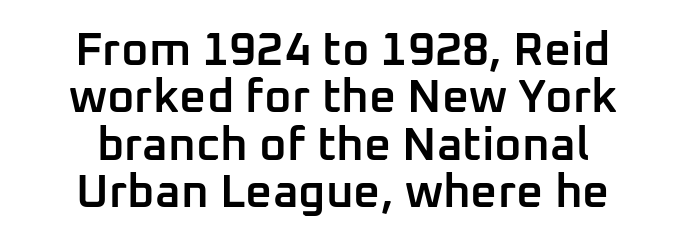
The image shows 47 px semibold sans-serif type, upright; set centered, tight line spacing (1.01x), normal letter spacing, not underlined; low stroke contrast and a medium x-height.
